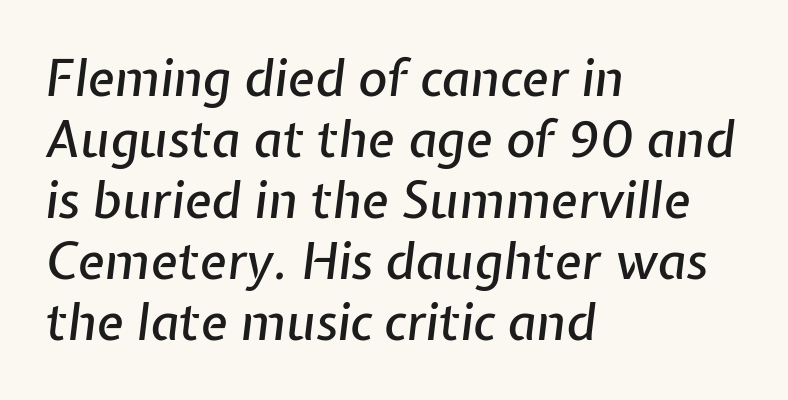
{"italic": "yes", "lean": "right", "slant_degrees": 7, "width": "normal", "stroke_contrast": "low", "x_height": "medium", "monospaced": "no", "underline": "no", "align": "left", "line_spacing_ratio": 1.22, "letter_spacing": "normal", "letter_spacing_em": 0.0, "glyph_px": 50}
